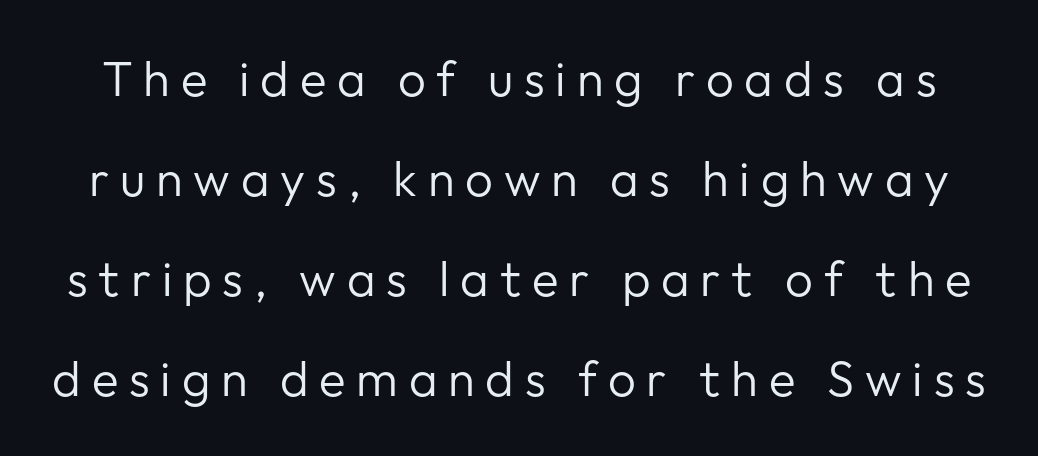
{"serif": "no", "italic": "no", "bold": "no", "weight": "regular", "width": "normal", "stroke_contrast": "low", "x_height": "medium", "monospaced": "no", "underline": "no", "line_spacing": "loose", "line_spacing_ratio": 2.04, "letter_spacing": "wide", "letter_spacing_em": 0.22, "glyph_px": 49}
